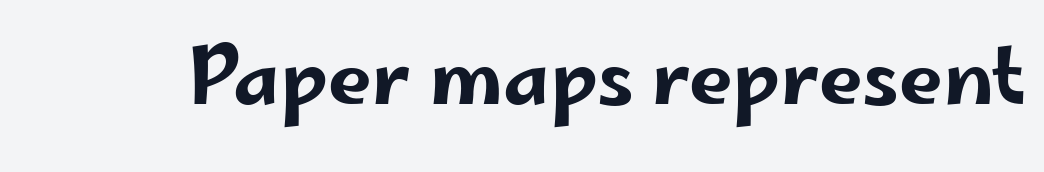
These lines are composed in type without serifs. The space directly below the letters is spotless. Designer's note — italics off, roman on. Is the letter spacing exaggerated? No — it looks like the ordinary default. Varying glyph widths throughout — classic text-font behaviour.
